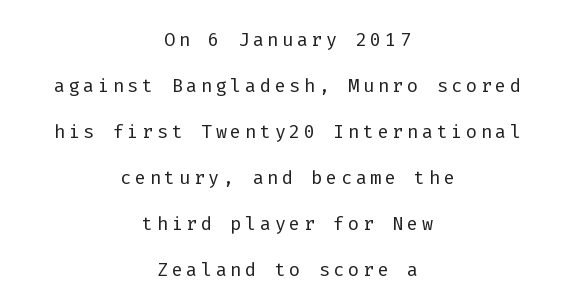
Q: Is the text bold? A: No.
Q: Is the text italic (slanted)? A: No, it is upright.
Q: Is the text underlined? A: No.
Q: How is the paragraph aligned? A: Centered.
